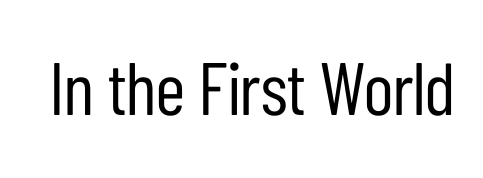
Observe the absence of serifs on each vertical stroke in this sample. Caption: standard tracking, unaltered. Unlike italic type, these characters show no tilt at all. The gap between lines stays unmarked. Varying glyph widths throughout — classic text-font behaviour. A quiet, ordinary-to-light weight characterises the typeface.
